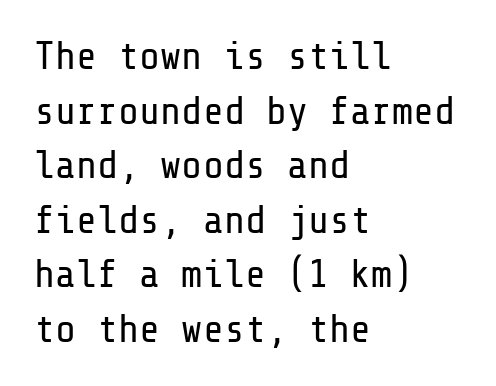
{"serif": "no", "italic": "no", "bold": "no", "weight": "regular", "width": "normal", "stroke_contrast": "low", "x_height": "medium", "underline": "no", "align": "left", "line_spacing": "normal", "line_spacing_ratio": 1.4, "letter_spacing": "normal", "letter_spacing_em": 0.0, "glyph_px": 39}
